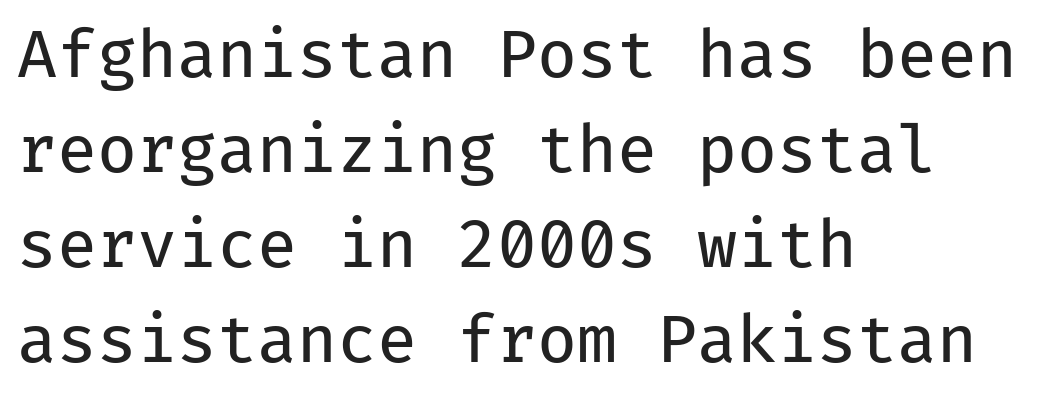
{"serif": "no", "italic": "no", "bold": "no", "weight": "regular", "width": "normal", "stroke_contrast": "low", "x_height": "medium", "monospaced": "yes", "underline": "no", "align": "left", "line_spacing": "normal", "line_spacing_ratio": 1.46, "letter_spacing": "normal", "letter_spacing_em": 0.0, "glyph_px": 65}
